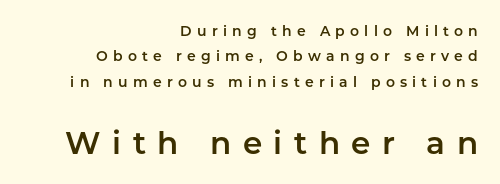
Q: Is the text italic (slanted)? A: No, it is upright.
Q: Is the typeface a serif or a sans-serif typeface? A: Sans-serif.
Q: Is the text underlined? A: No.
Q: How is the paragraph aligned? A: Right-aligned.
Q: Is the spacing between letters normal or unusually wide? A: Unusually wide.
Q: Which block of text is set in a larger size, the first (top) or the second (bottom)? A: The second (bottom) one.
Q: Width (condensed, normal, or wide)? A: Normal.
Q: Stroke contrast? A: Low.
Q: x-height? A: Medium.
Q: Monospaced? A: No.
